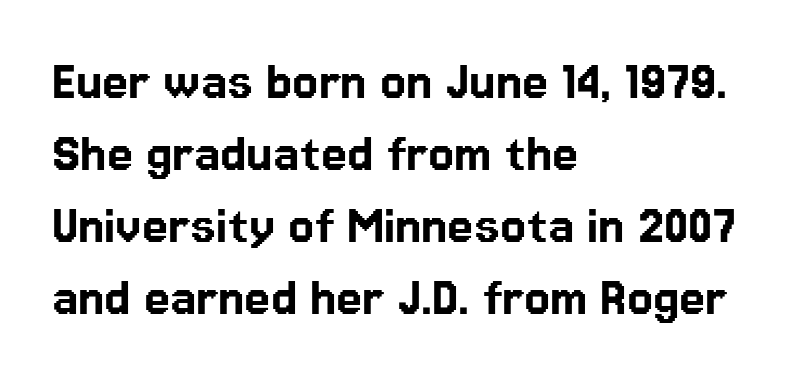
Q: Is the text italic (slanted)? A: No, it is upright.
Q: Is the typeface a serif or a sans-serif typeface? A: Sans-serif.
Q: Is the text underlined? A: No.
Q: How is the paragraph aligned? A: Left-aligned.
Q: Is the spacing between letters normal or unusually wide? A: Normal.
Q: Width (condensed, normal, or wide)? A: Normal.
Q: Stroke contrast? A: Low.
Q: x-height? A: Medium.
Q: Monospaced? A: No.
